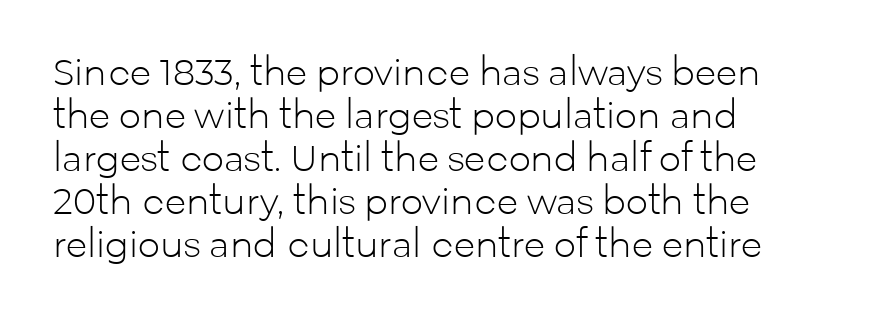
The image shows 35 px light sans-serif type, upright; set left-aligned, line spacing 1.23x, normal letter spacing, not underlined; low stroke contrast and a medium x-height.
